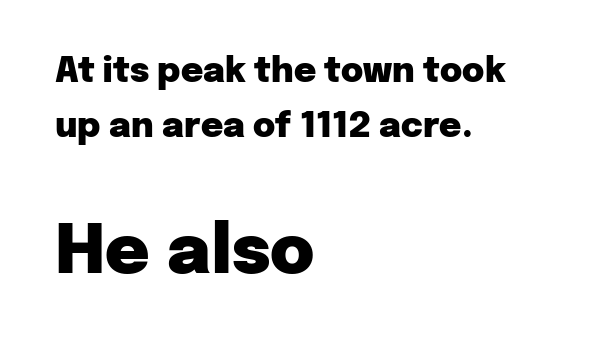
Q: Is the text bold? A: Yes.
Q: Is the text italic (slanted)? A: No, it is upright.
Q: Is the typeface a serif or a sans-serif typeface? A: Sans-serif.
Q: Is the text underlined? A: No.
Q: How is the paragraph aligned? A: Left-aligned.
Q: Is the spacing between letters normal or unusually wide? A: Normal.
Q: Is the spacing between lines tight, normal or loose? A: Normal.
Q: Which block of text is set in a larger size, the first (top) or the second (bottom)? A: The second (bottom) one.
Q: Width (condensed, normal, or wide)? A: Normal.
Q: Stroke contrast? A: Low.
Q: x-height? A: Medium.
Q: Monospaced? A: No.
